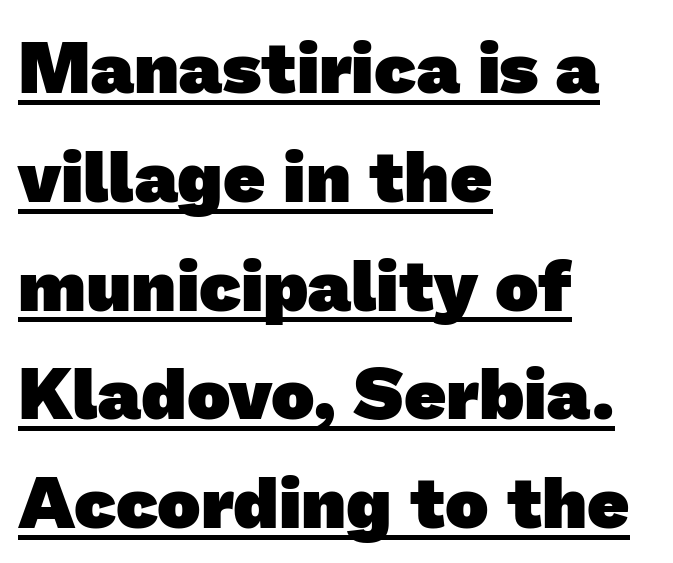
Q: Is the text bold? A: Yes.
Q: Is the typeface a serif or a sans-serif typeface? A: Sans-serif.
Q: Is the text underlined? A: Yes.
Q: How is the paragraph aligned? A: Left-aligned.
Q: Is the spacing between letters normal or unusually wide? A: Normal.
Q: Is the spacing between lines tight, normal or loose? A: Normal.
Q: Width (condensed, normal, or wide)? A: Normal.
Q: Stroke contrast? A: Low.
Q: x-height? A: Medium.
Q: Monospaced? A: No.
